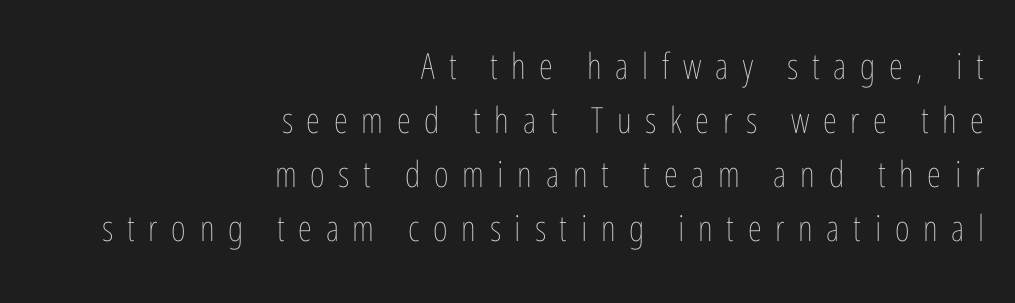
The image shows 36 px thin, condensed type, upright; set right-aligned, normal line spacing (1.5x), unusually wide letter spacing (+0.38 em), not underlined; low stroke contrast and a medium x-height.
